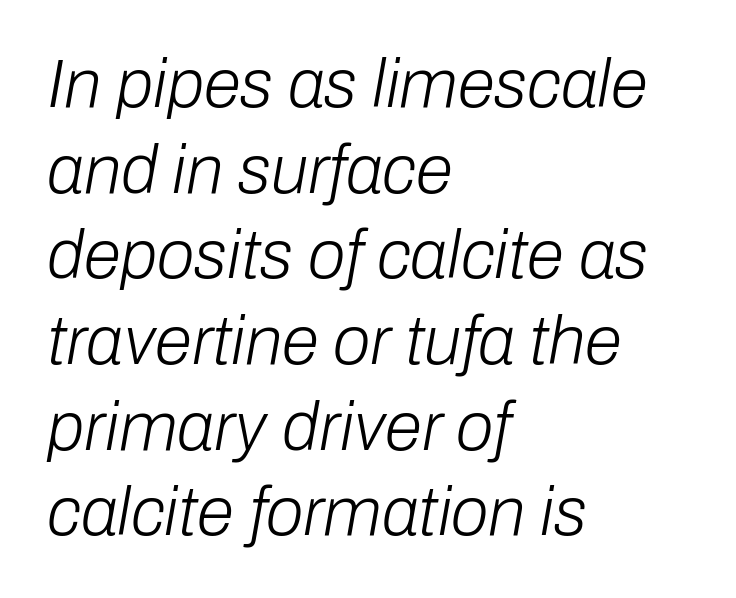
The image shows 68 px light type, italic (leaning right); set left-aligned, normal line spacing (1.26x), normal letter spacing, not underlined; low stroke contrast and a medium x-height.
